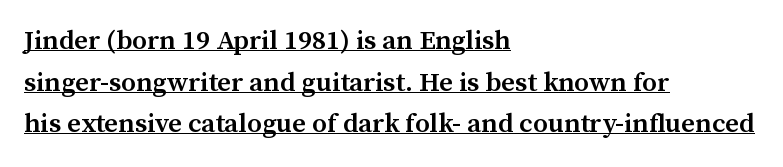
{"italic": "no", "bold": "semi", "underline": "yes", "align": "left", "line_spacing": "normal", "line_spacing_ratio": 1.54, "letter_spacing": "normal", "letter_spacing_em": 0.0, "glyph_px": 27}
